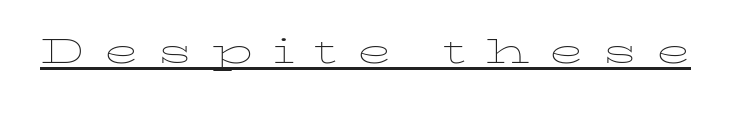
The image shows 46 px thin, wide type, upright; set unusually wide letter spacing (+0.42 em), underlined; low stroke contrast and a medium x-height.
